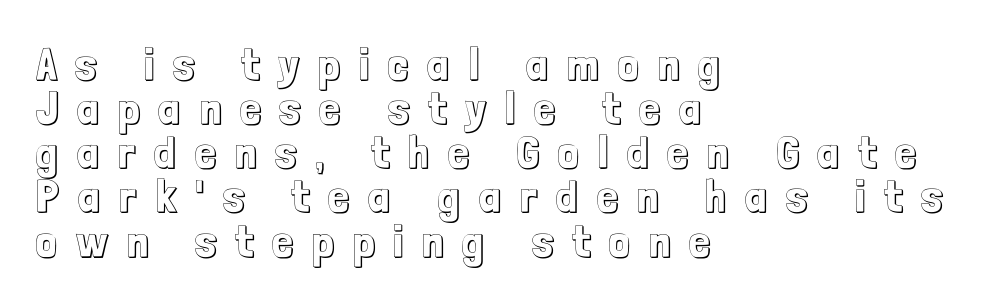
{"italic": "no", "width": "condensed", "x_height": "medium", "monospaced": "no", "underline": "no", "align": "left", "line_spacing": "tight", "line_spacing_ratio": 0.96, "letter_spacing": "wide", "letter_spacing_em": 0.42, "glyph_px": 46}
